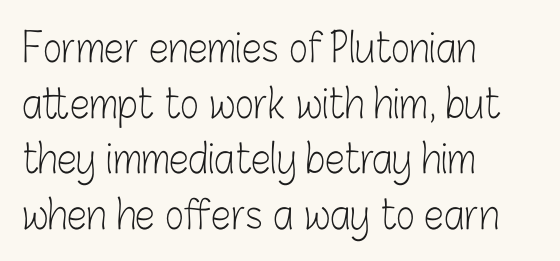
Students, note that the glyphs here touch the page at normal intervals. The paragraph shown leans on its left margin. Type style note: lacks serifs. You can tell it's not italic because the verticals are truly vertical. Nothing heavy about these letters — not bold at all. These lines sit exactly where default settings would place them.
